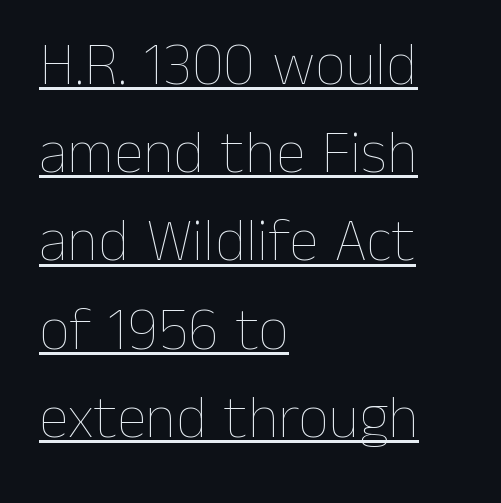
{"italic": "no", "bold": "no", "weight": "thin", "width": "normal", "stroke_contrast": "low", "x_height": "medium", "monospaced": "no", "underline": "yes", "align": "left", "line_spacing": "normal", "line_spacing_ratio": 1.47, "letter_spacing": "normal", "letter_spacing_em": 0.0, "glyph_px": 60}
